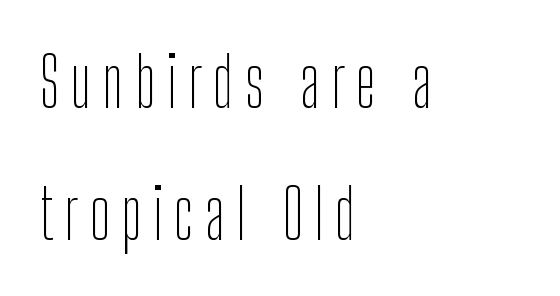
{"serif": "no", "italic": "no", "bold": "no", "weight": "thin", "width": "condensed", "stroke_contrast": "low", "x_height": "medium", "monospaced": "no", "underline": "no", "align": "left", "line_spacing": "loose", "line_spacing_ratio": 1.92, "glyph_px": 69}
